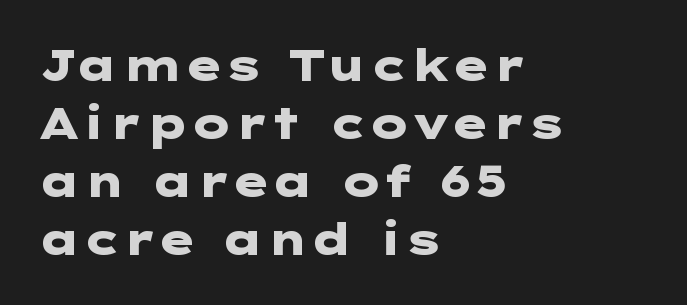
{"serif": "no", "italic": "no", "bold": "yes", "weight": "heavy", "width": "wide", "stroke_contrast": "low", "x_height": "medium", "underline": "no", "align": "left", "line_spacing": "normal", "line_spacing_ratio": 1.35, "letter_spacing": "normal", "letter_spacing_em": 0.0, "glyph_px": 43}
